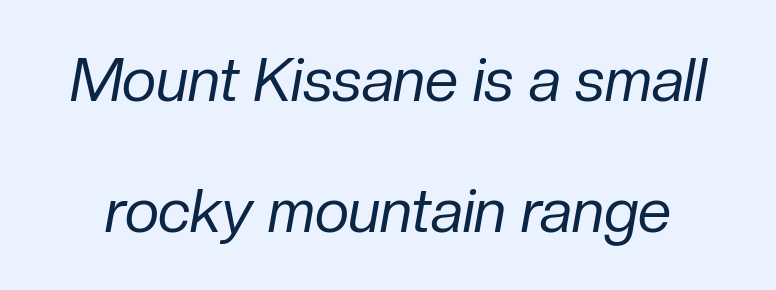
Q: Is the text bold? A: No.
Q: Is the text italic (slanted)? A: Yes, it leans right by about 10 degrees.
Q: Is the text underlined? A: No.
Q: Is the spacing between letters normal or unusually wide? A: Normal.
Q: Is the spacing between lines tight, normal or loose? A: Loose.
Q: Width (condensed, normal, or wide)? A: Normal.
Q: Stroke contrast? A: Low.
Q: x-height? A: Medium.
Q: Monospaced? A: No.
